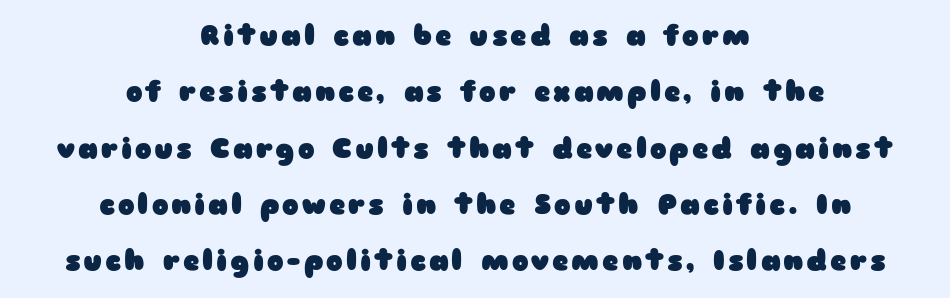
Notice how thick the strokes are: this is what a full bold looks like. Quick note: interline space is abundant. The letters stand straight up with perfectly vertical stems. The letters advance in unequal steps, a hallmark of proportional type. Only glyphs here, with clear space below each row.
